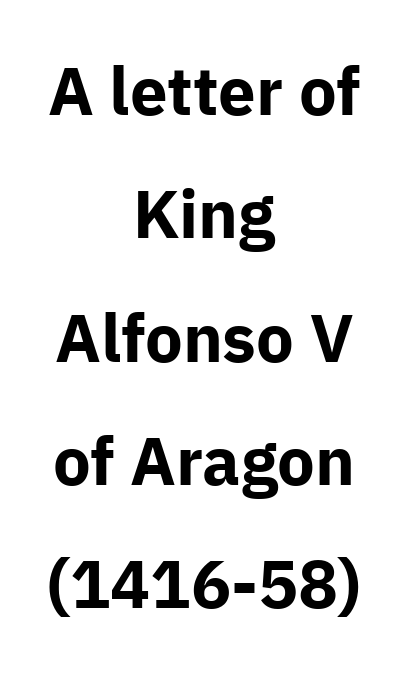
{"serif": "no", "italic": "no", "bold": "yes", "weight": "bold", "width": "normal", "stroke_contrast": "low", "x_height": "medium", "monospaced": "no", "underline": "no", "align": "center", "line_spacing_ratio": 1.84, "letter_spacing": "normal", "letter_spacing_em": 0.0, "glyph_px": 67}
